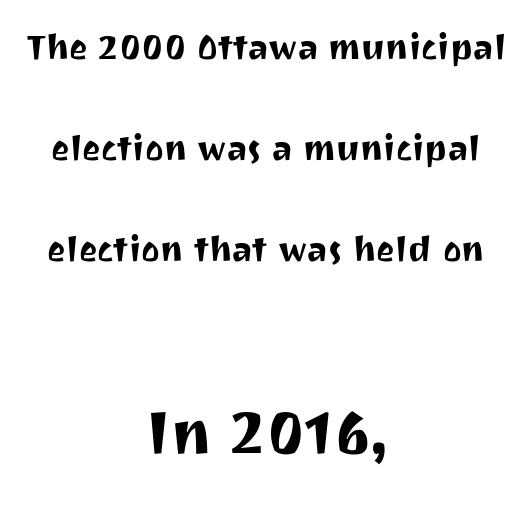
{"serif": "no", "italic": "no", "width": "normal", "stroke_contrast": "medium", "x_height": "medium", "monospaced": "no", "underline": "no", "align": "center", "line_spacing": "loose", "line_spacing_ratio": 2.29, "letter_spacing": "normal", "letter_spacing_em": 0.0, "larger_block": "second", "size_ratio": 1.75, "glyph_px": 77}
